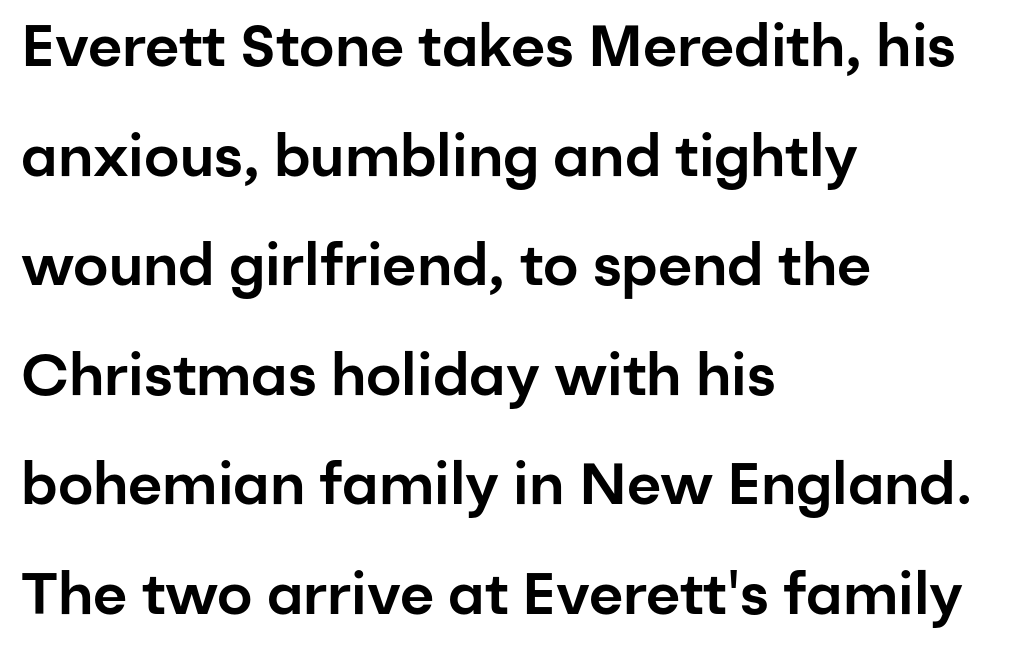
Q: Is the text italic (slanted)? A: No, it is upright.
Q: Is the typeface a serif or a sans-serif typeface? A: Sans-serif.
Q: Is the text underlined? A: No.
Q: How is the paragraph aligned? A: Left-aligned.
Q: Is the spacing between letters normal or unusually wide? A: Normal.
Q: Width (condensed, normal, or wide)? A: Normal.
Q: Stroke contrast? A: Low.
Q: x-height? A: Medium.
Q: Monospaced? A: No.
